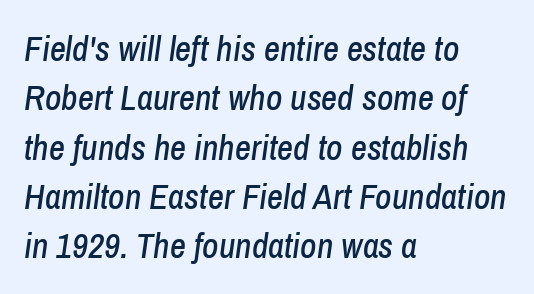
{"italic": "yes", "lean": "right", "slant_degrees": 8, "width": "condensed", "stroke_contrast": "low", "x_height": "medium", "monospaced": "no", "underline": "no", "align": "left", "line_spacing": "normal", "line_spacing_ratio": 1.41, "letter_spacing": "normal", "letter_spacing_em": 0.0, "glyph_px": 35}
